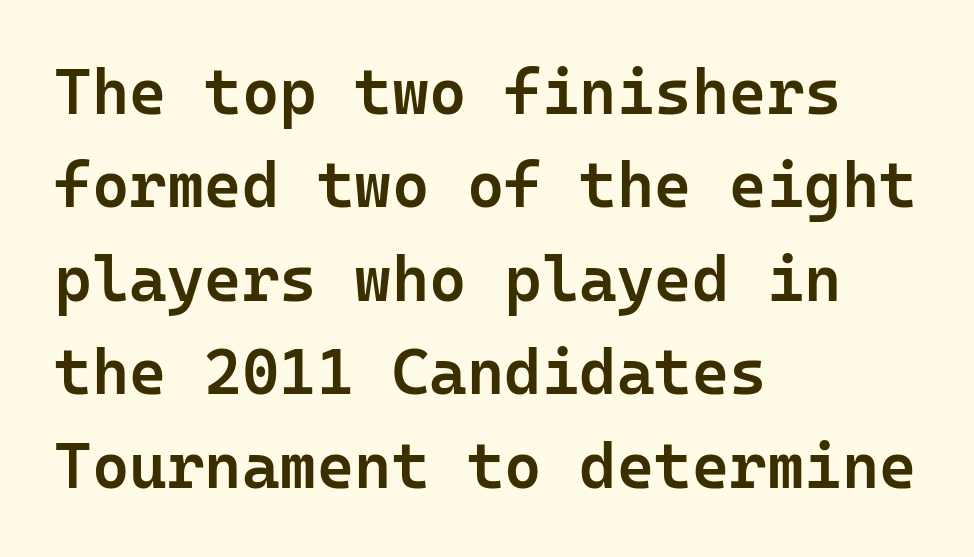
The image shows 64 px semibold sans-serif type, upright, monospaced; set left-aligned, normal line spacing (1.46x), normal letter spacing, not underlined; low stroke contrast and a medium x-height.
